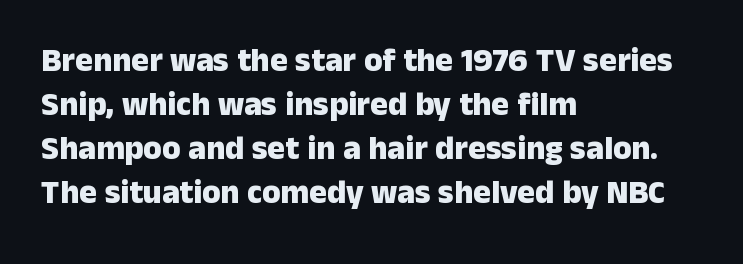
Standard letterfit; no display-style spreading of the glyphs. Notice how the passage keeps a crisp vertical edge on the left only. The passage shown is typed in a proportional face where columns would drift. The strokes are fattened all the way to bold. Nope, no serifs anywhere on these letters.
